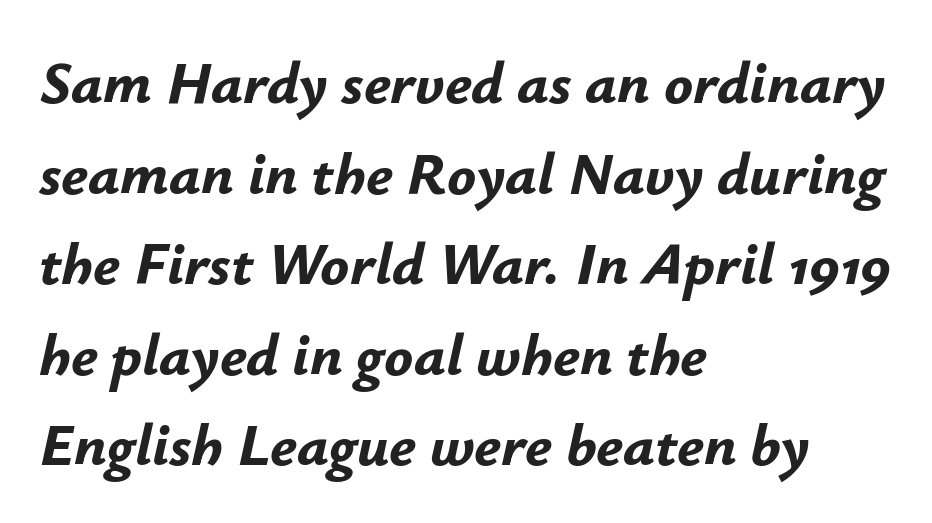
Q: Is the text bold? A: Yes.
Q: Is the text italic (slanted)? A: Yes, it leans right by about 12 degrees.
Q: Is the text underlined? A: No.
Q: How is the paragraph aligned? A: Left-aligned.
Q: Is the spacing between letters normal or unusually wide? A: Normal.
Q: Is the spacing between lines tight, normal or loose? A: Normal.
Q: Width (condensed, normal, or wide)? A: Normal.
Q: Stroke contrast? A: Low.
Q: x-height? A: Small.
Q: Monospaced? A: No.
